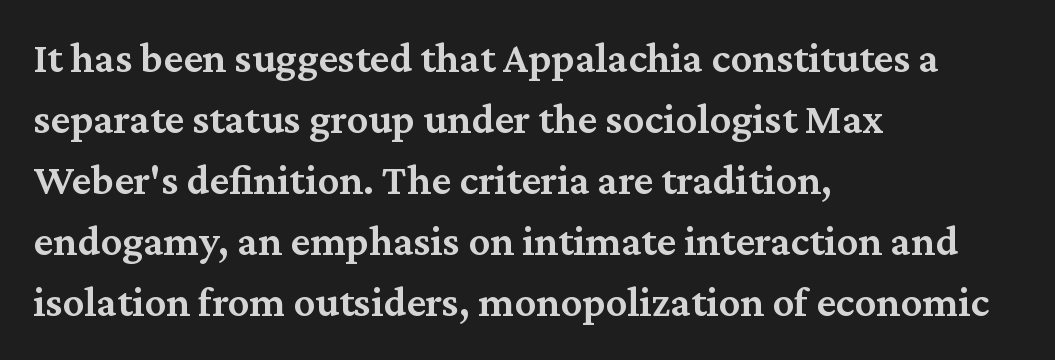
The image shows 43 px semibold serif type, upright; set left-aligned, normal line spacing (1.42x), normal letter spacing, not underlined; medium stroke contrast and a medium x-height.
